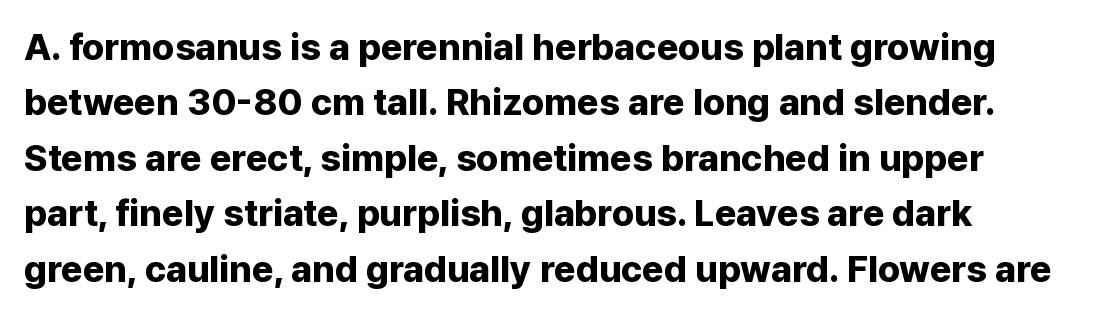
{"serif": "no", "italic": "no", "bold": "yes", "weight": "bold", "width": "normal", "stroke_contrast": "low", "x_height": "medium", "monospaced": "no", "underline": "no", "line_spacing": "normal", "line_spacing_ratio": 1.5, "letter_spacing": "normal", "letter_spacing_em": 0.0, "glyph_px": 37}
